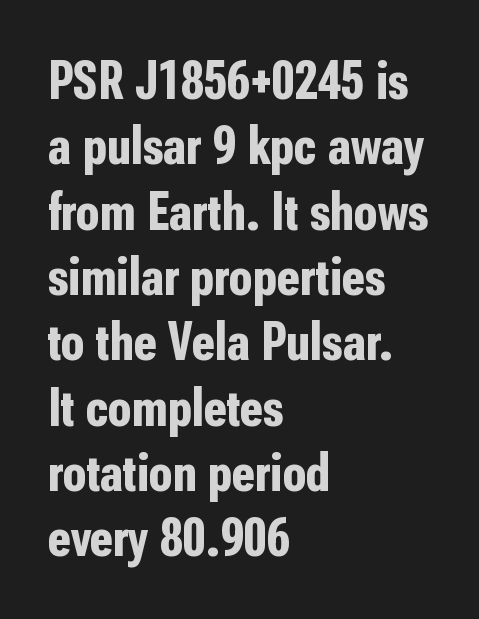
{"serif": "no", "italic": "no", "bold": "yes", "weight": "bold", "width": "condensed", "stroke_contrast": "low", "x_height": "medium", "monospaced": "no", "underline": "no", "align": "left", "line_spacing_ratio": 1.21, "letter_spacing": "normal", "letter_spacing_em": 0.0, "glyph_px": 54}
